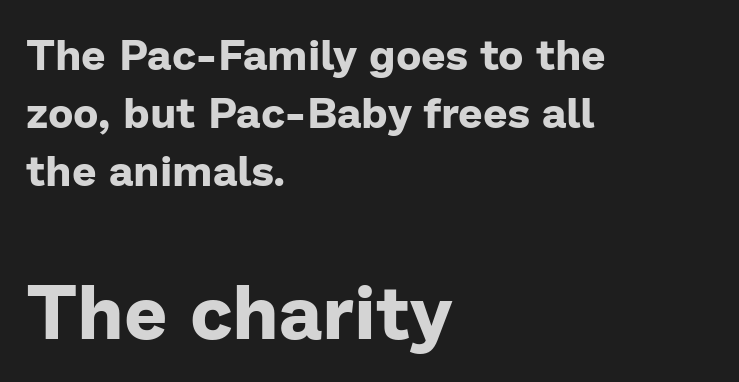
{"serif": "no", "italic": "no", "bold": "yes", "weight": "bold", "width": "normal", "stroke_contrast": "low", "x_height": "medium", "monospaced": "no", "underline": "no", "align": "left", "line_spacing": "normal", "line_spacing_ratio": 1.35, "letter_spacing": "normal", "letter_spacing_em": 0.0, "larger_block": "second", "size_ratio": 1.77, "glyph_px": 76}
